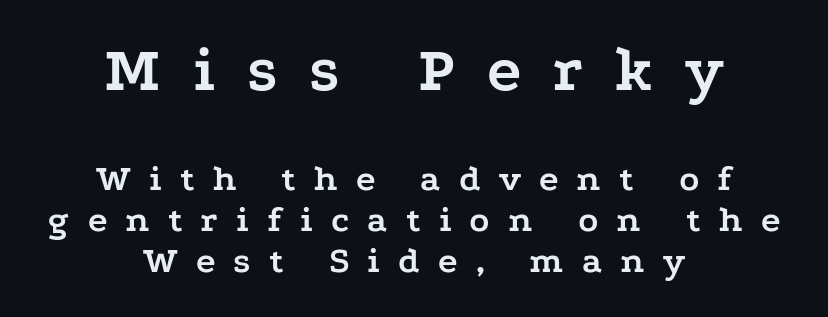
Q: Is the text bold? A: Yes.
Q: Is the text italic (slanted)? A: No, it is upright.
Q: Is the typeface a serif or a sans-serif typeface? A: Serif.
Q: Is the text underlined? A: No.
Q: How is the paragraph aligned? A: Centered.
Q: Is the spacing between letters normal or unusually wide? A: Unusually wide.
Q: Is the spacing between lines tight, normal or loose? A: Tight.
Q: Which block of text is set in a larger size, the first (top) or the second (bottom)? A: The first (top) one.
Q: Width (condensed, normal, or wide)? A: Wide.
Q: Stroke contrast? A: Low.
Q: x-height? A: Medium.
Q: Monospaced? A: No.
